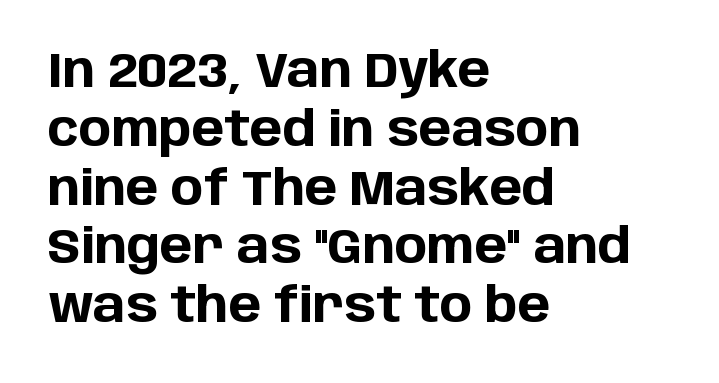
{"serif": "no", "italic": "no", "bold": "yes", "weight": "bold", "width": "normal", "stroke_contrast": "low", "x_height": "large", "monospaced": "no", "underline": "no", "align": "left", "line_spacing_ratio": 1.2, "letter_spacing": "normal", "letter_spacing_em": 0.0, "glyph_px": 49}
